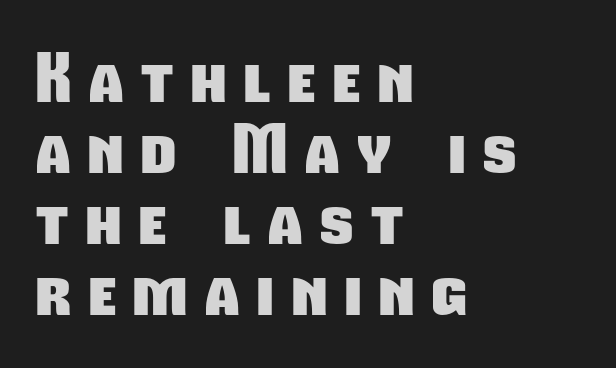
The image shows 67 px heavy, condensed sans-serif type; set left-aligned, tight line spacing (1.06x), unusually wide letter spacing (+0.27 em), not underlined; low stroke contrast and a medium x-height.
